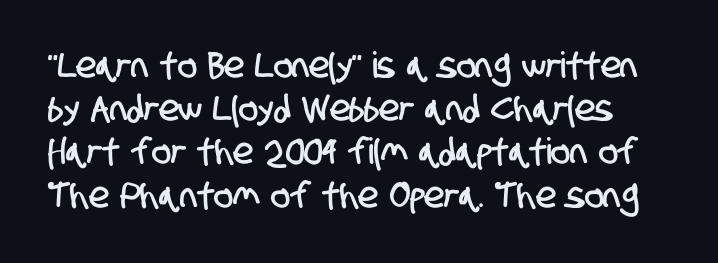
Check where the strokes stop: nothing finishes them off — pure sans. Spacing verdict: proportional, widths tailored to each character. Standard letterfit; no display-style spreading of the glyphs. Descender tails drop into unmarked territory.
